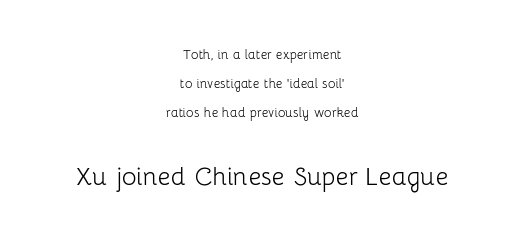
{"serif": "no", "italic": "no", "bold": "no", "weight": "light", "width": "normal", "stroke_contrast": "low", "x_height": "medium", "monospaced": "no", "underline": "no", "align": "center", "line_spacing_ratio": 1.82, "letter_spacing": "normal", "letter_spacing_em": 0.0, "larger_block": "second", "size_ratio": 1.94, "glyph_px": 31}
